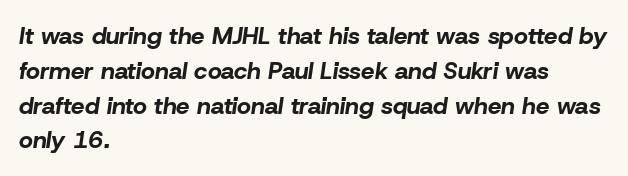
Q: Is the text bold? A: Yes.
Q: Is the text italic (slanted)? A: Yes, it leans right by about 8 degrees.
Q: Is the text underlined? A: No.
Q: How is the paragraph aligned? A: Left-aligned.
Q: Is the spacing between letters normal or unusually wide? A: Normal.
Q: Is the spacing between lines tight, normal or loose? A: Normal.
